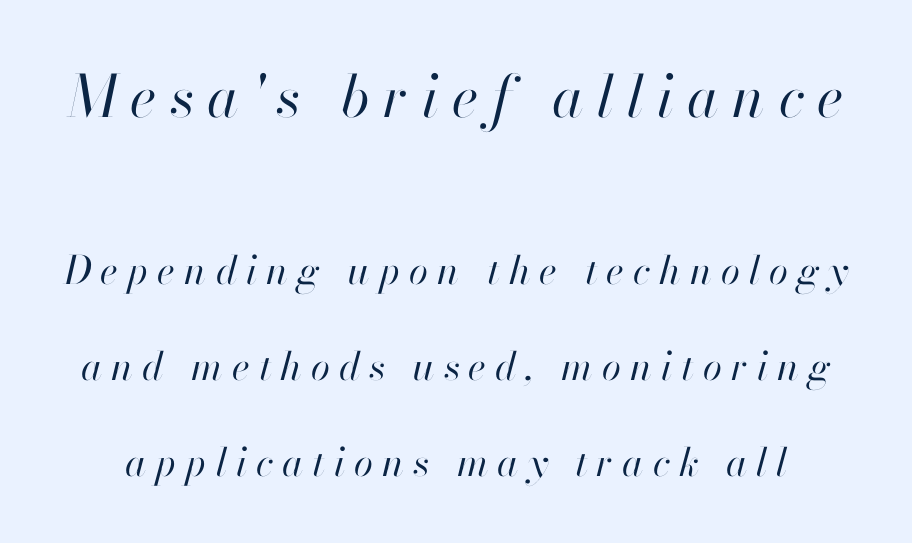
Q: Is the text bold? A: No.
Q: Is the text italic (slanted)? A: Yes, it leans right by about 13 degrees.
Q: Is the text underlined? A: No.
Q: Is the spacing between letters normal or unusually wide? A: Unusually wide.
Q: Is the spacing between lines tight, normal or loose? A: Loose.
Q: Which block of text is set in a larger size, the first (top) or the second (bottom)? A: The first (top) one.
Q: Width (condensed, normal, or wide)? A: Normal.
Q: Stroke contrast? A: High.
Q: x-height? A: Small.
Q: Monospaced? A: No.
